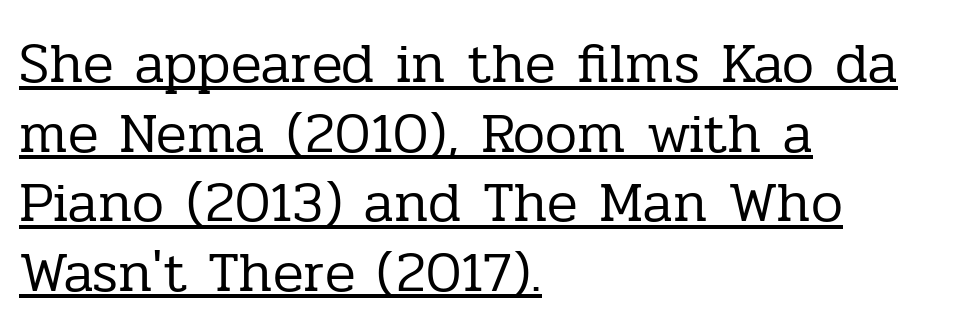
Do the letters lean? They stand straight. Note the varied advance widths — an 'i' is clearly narrower than an 'm'. The characters display serif detailing at their extremities. A typographer would call this underscored text.
